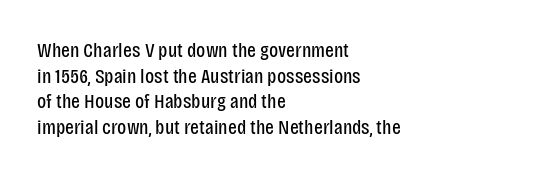
Q: Is the text bold? A: No.
Q: Is the text italic (slanted)? A: No, it is upright.
Q: Is the text underlined? A: No.
Q: How is the paragraph aligned? A: Left-aligned.
Q: Is the spacing between letters normal or unusually wide? A: Normal.
